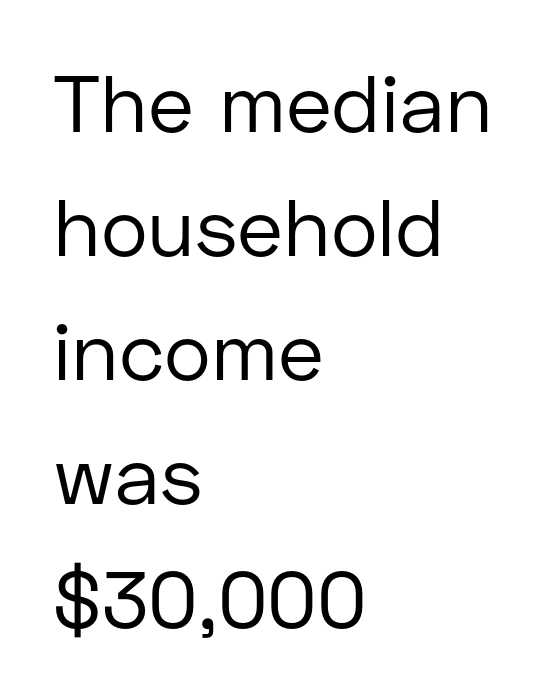
The image shows 80 px regular-weight sans-serif type, upright; set left-aligned, normal line spacing (1.55x), normal letter spacing, not underlined; low stroke contrast and a medium x-height.
